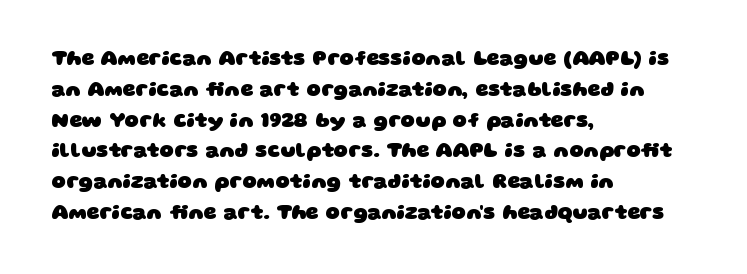
Q: Is the text bold? A: Yes.
Q: Is the text underlined? A: No.
Q: How is the paragraph aligned? A: Left-aligned.
Q: Is the spacing between letters normal or unusually wide? A: Normal.
Q: Is the spacing between lines tight, normal or loose? A: Normal.
